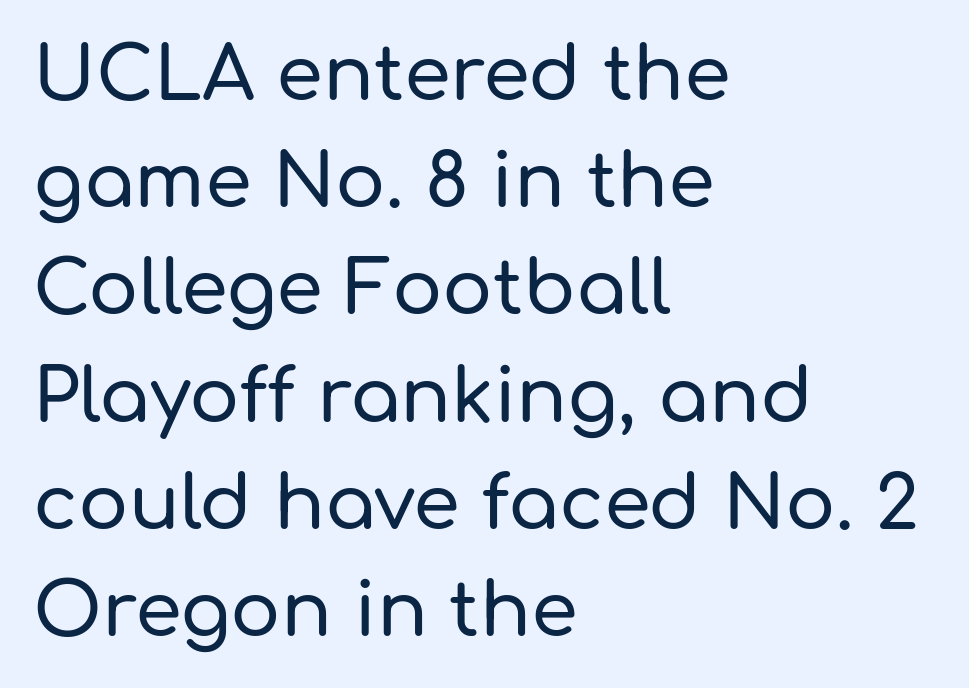
Q: Is the text italic (slanted)? A: No, it is upright.
Q: Is the typeface a serif or a sans-serif typeface? A: Sans-serif.
Q: Is the text underlined? A: No.
Q: How is the paragraph aligned? A: Left-aligned.
Q: Is the spacing between letters normal or unusually wide? A: Normal.
Q: Is the spacing between lines tight, normal or loose? A: Normal.
Q: Width (condensed, normal, or wide)? A: Normal.
Q: Stroke contrast? A: Low.
Q: x-height? A: Medium.
Q: Monospaced? A: No.
